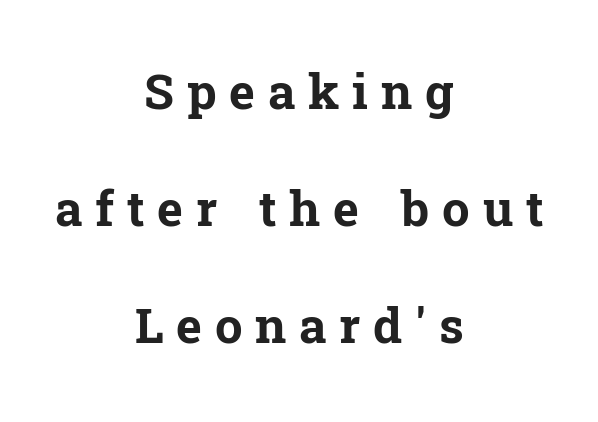
Horizontal bands of white between lines are thick stripes. Every letter is thick-stroked: bold, no question. Here the designer chose a conventional face with non-uniform glyph widths. I'd call this a serif setting — the letters wear small feet.
